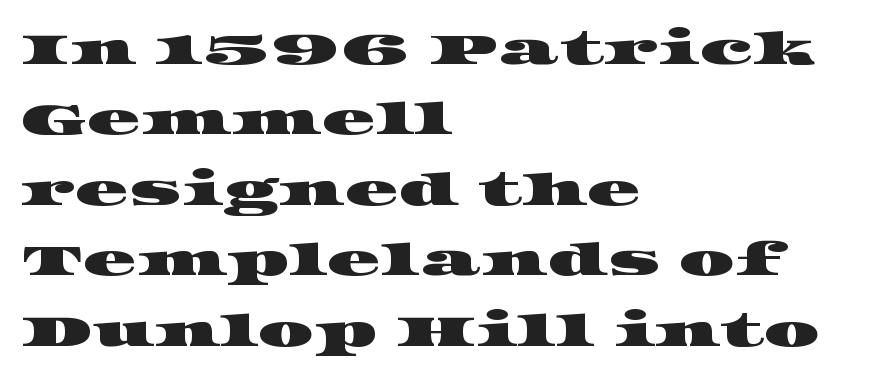
Q: Is the typeface a serif or a sans-serif typeface? A: Serif.
Q: Is the text underlined? A: No.
Q: How is the paragraph aligned? A: Left-aligned.
Q: Is the spacing between letters normal or unusually wide? A: Normal.
Q: Is the spacing between lines tight, normal or loose? A: Normal.
Q: Width (condensed, normal, or wide)? A: Wide.
Q: Stroke contrast? A: High.
Q: x-height? A: Large.
Q: Monospaced? A: No.
